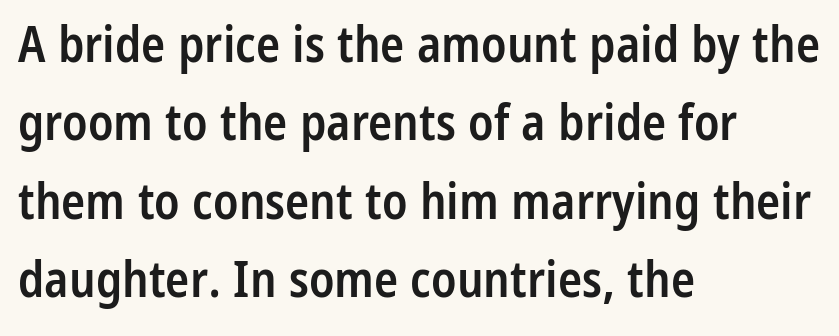
Glance below the letters and you will spot only blank space. Do the characters align in a grid? No, the font is proportional. A sans-serif font was chosen for this passage. Summary of vertical rhythm: regular, with standard interline spacing.
